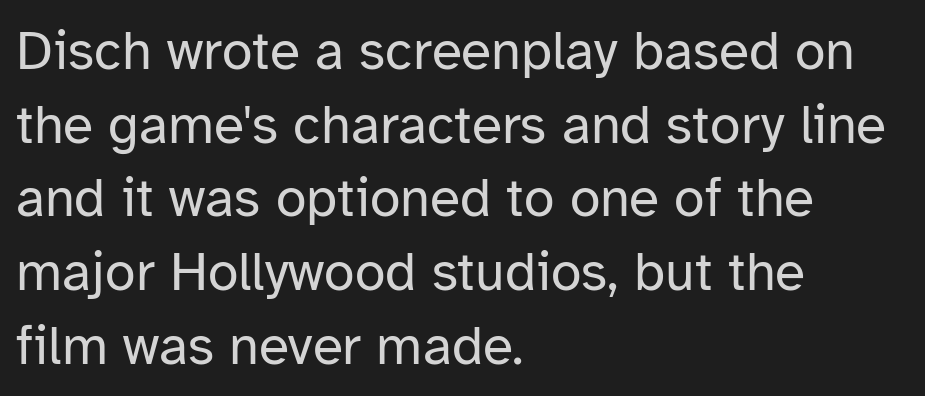
The image shows 55 px regular-weight sans-serif type, upright; set left-aligned, normal line spacing (1.34x), normal letter spacing, not underlined; low stroke contrast and a medium x-height.
